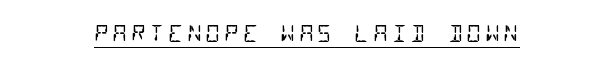
Check the space under the baseline: a stroke is drawn there. No letter is thick-stroked: the sample isn't bold. Typeset on center — no edge is straight.
